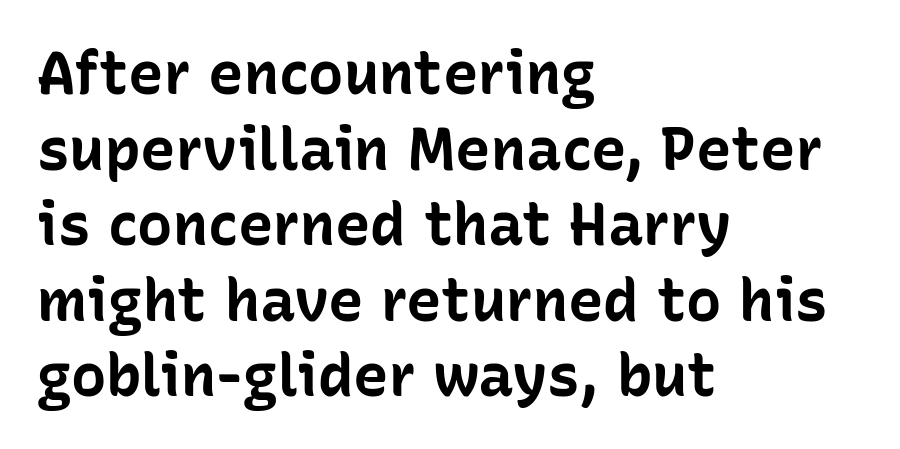
In terms of posture, this sample is upright. These lines are rendered in a variable-pitch font. Glance below the letters and you will spot only blank space. Compared with typical paragraphs, the rows here are spaced about the same.
